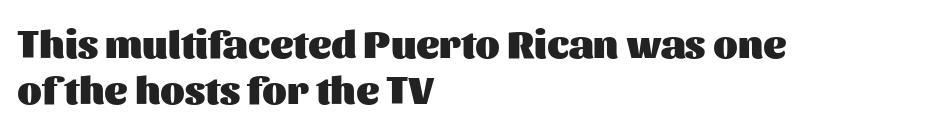
The image shows 40 px heavy sans-serif type, upright; set left-aligned, line spacing 1.16x, normal letter spacing, not underlined; medium stroke contrast and a medium x-height.
